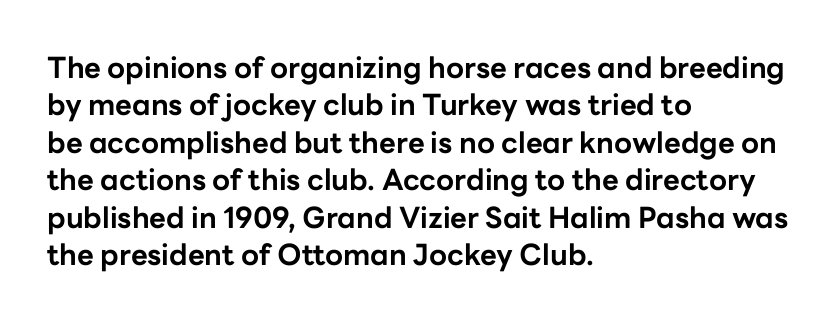
The image shows 29 px bold sans-serif type, upright; set left-aligned, normal line spacing (1.29x), normal letter spacing, not underlined; low stroke contrast and a medium x-height.
